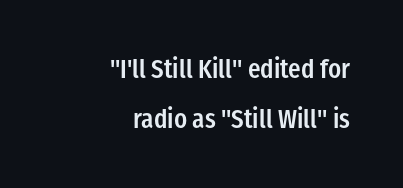
{"italic": "no", "bold": "semi", "underline": "no", "align": "right", "line_spacing": "loose", "line_spacing_ratio": 1.91, "letter_spacing": "normal", "letter_spacing_em": 0.0, "glyph_px": 26}
